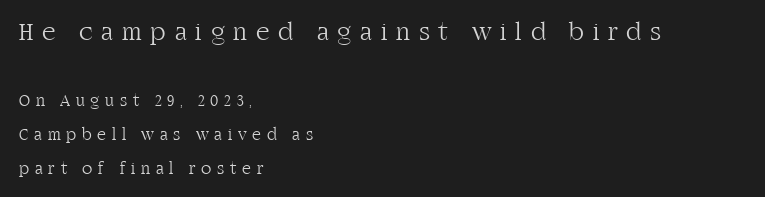
Whoever set this made the first block the dominant, larger element. Underlining? Definitely not there. Line starts are locked; line ends wander. The horizontal fit of the characters is loose and conspicuously gappy. The designer dialed line spacing up above the default.
